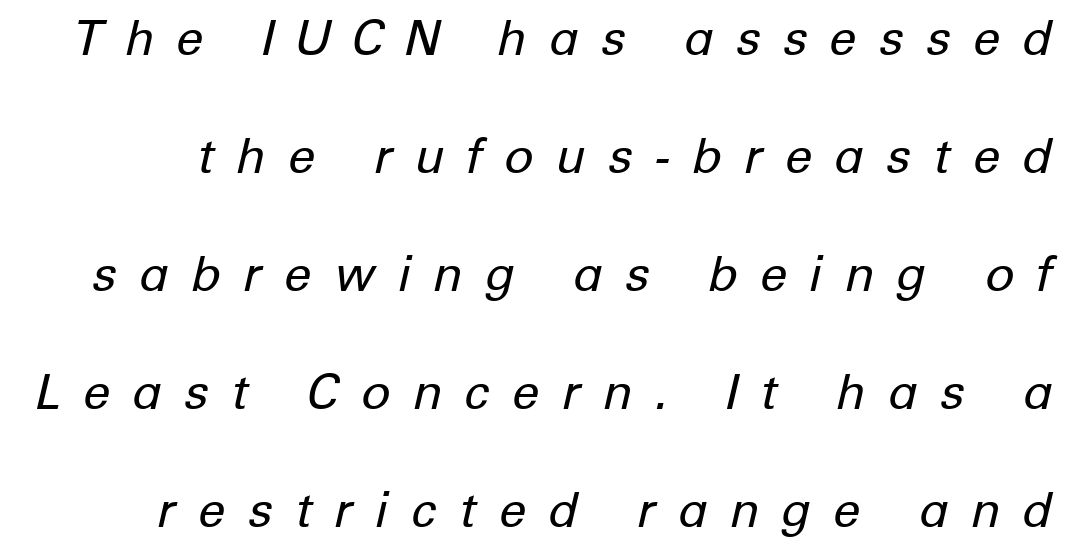
The image shows 49 px regular-weight type, italic (leaning right); set loose line spacing (2.41x), unusually wide letter spacing (+0.44 em), not underlined; low stroke contrast and a medium x-height.
